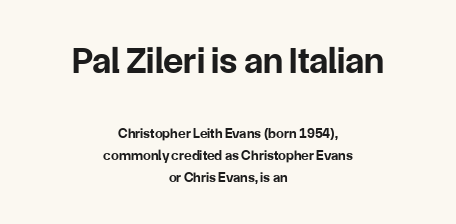
{"serif": "no", "italic": "no", "bold": "yes", "weight": "bold", "width": "normal", "stroke_contrast": "low", "x_height": "medium", "monospaced": "no", "underline": "no", "align": "center", "line_spacing": "normal", "line_spacing_ratio": 1.56, "letter_spacing": "normal", "letter_spacing_em": 0.0, "larger_block": "first", "size_ratio": 2.64, "glyph_px": 37}
